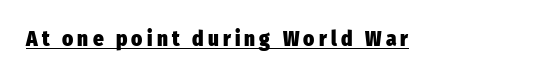
{"italic": "no", "bold": "yes", "underline": "yes", "letter_spacing": "wide", "letter_spacing_em": 0.2, "glyph_px": 21}
